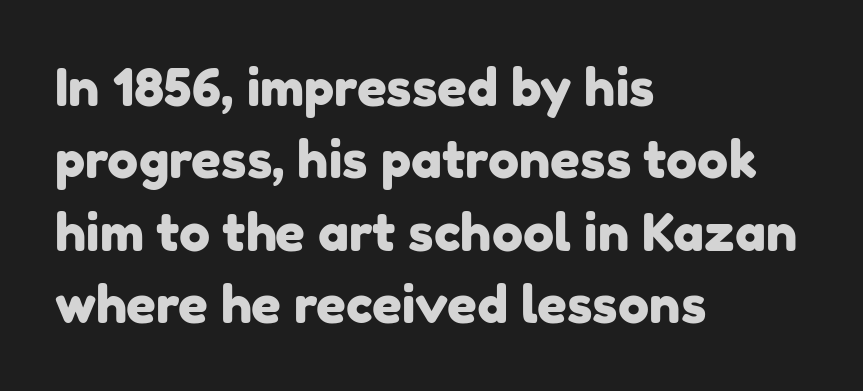
Short note: letters normally spaced. Character widths vary here, with narrow letters taking less room than wide ones. Words float on clear page, feet unadorned. Leading matches the norm, producing a regular column.
